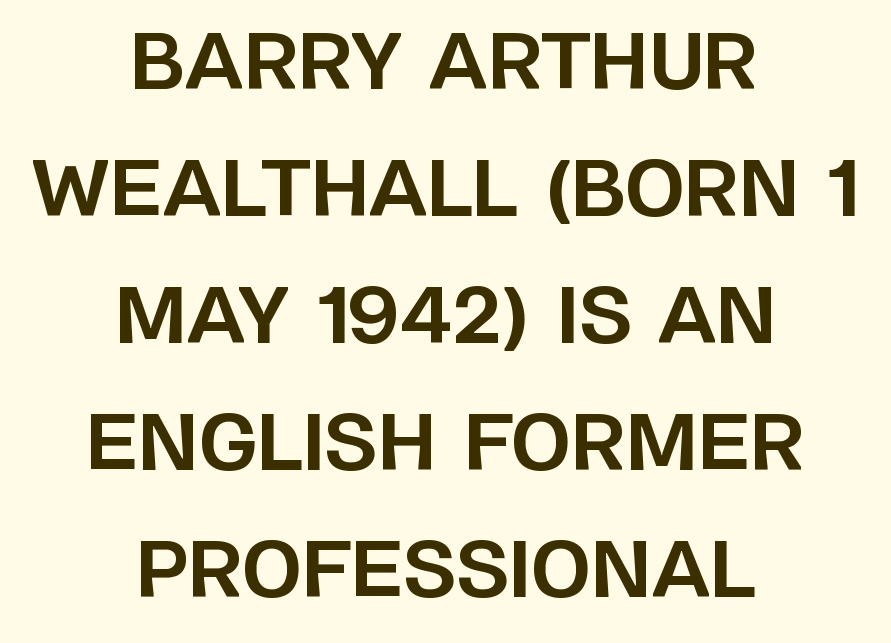
No word sits above an underline. Notice how the passage keeps no hard edge, just a central spine. Students, note that the glyphs here touch the page at normal intervals. Varying glyph widths throughout — classic text-font behaviour. Unlike a traditional serif, this face leaves its strokes unadorned.
